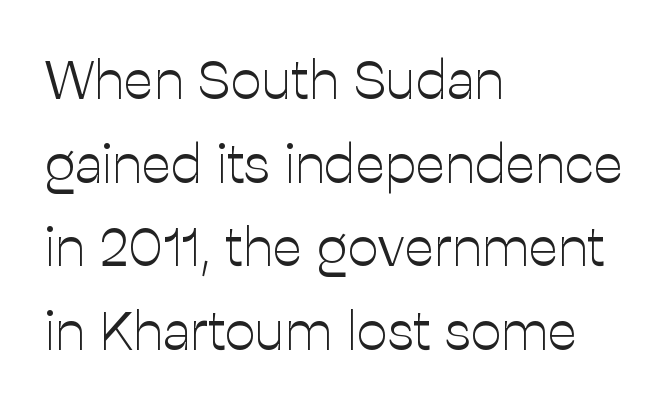
Q: Is the text bold? A: No.
Q: Is the text italic (slanted)? A: No, it is upright.
Q: Is the typeface a serif or a sans-serif typeface? A: Sans-serif.
Q: Is the text underlined? A: No.
Q: How is the paragraph aligned? A: Left-aligned.
Q: Is the spacing between letters normal or unusually wide? A: Normal.
Q: Is the spacing between lines tight, normal or loose? A: Normal.
Q: Width (condensed, normal, or wide)? A: Normal.
Q: Stroke contrast? A: Low.
Q: x-height? A: Medium.
Q: Monospaced? A: No.
